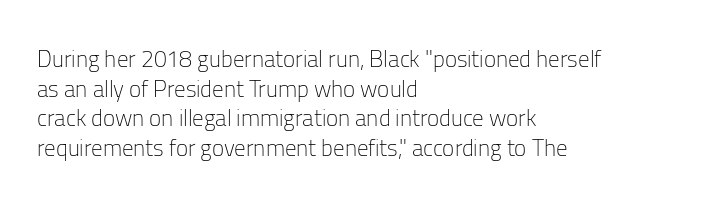
{"italic": "no", "bold": "no", "underline": "no", "align": "left", "line_spacing": "normal", "line_spacing_ratio": 1.29, "letter_spacing": "normal", "letter_spacing_em": 0.0, "glyph_px": 23}
